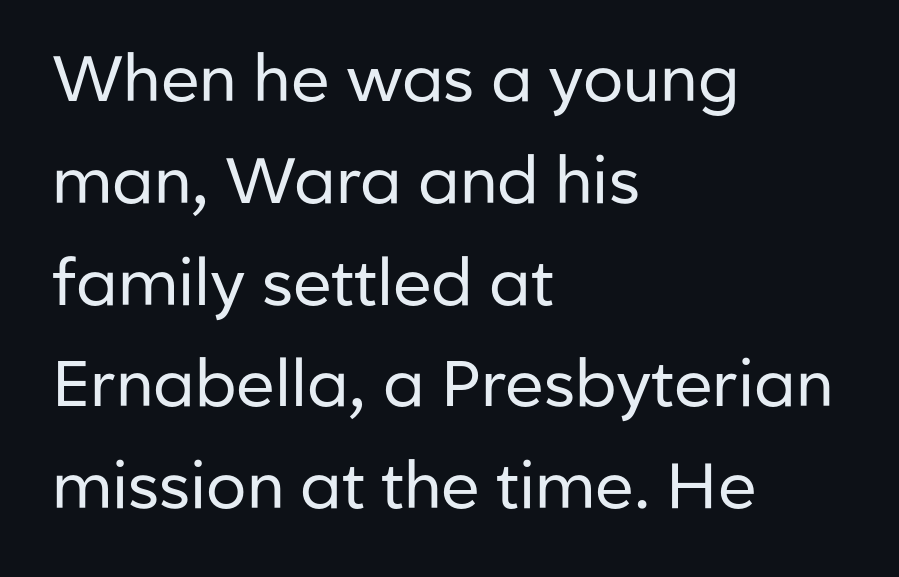
Proportional: the letters do not fall into vertical columns. If you drew a line through each stem, it would be perfectly vertical. Regular leading. The font sits on the lighter half of the weight spectrum, regular included.
